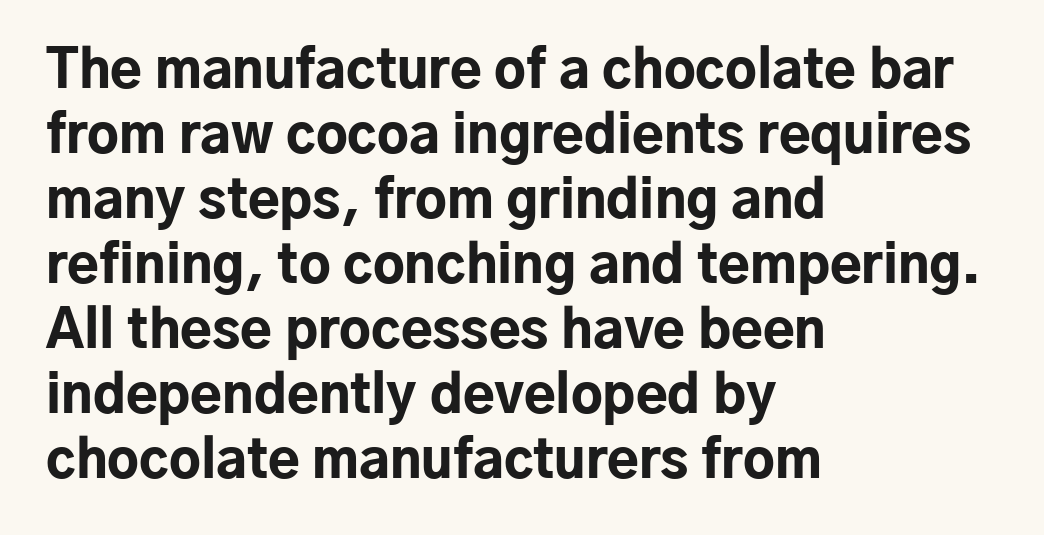
Are there feet on the stems? There aren't — it's a sans. Character widths vary here, with narrow letters taking less room than wide ones. The rows are spaced the way most documents space them. Has an underline been added? It has not. The characters look thick and weighty, a clear bold. The compositor pushed each line to the left boundary.
